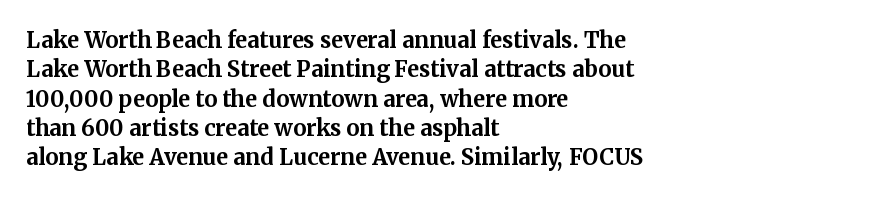
The image shows 22 px bold type, upright; set left-aligned, normal line spacing (1.33x), normal letter spacing, not underlined.
